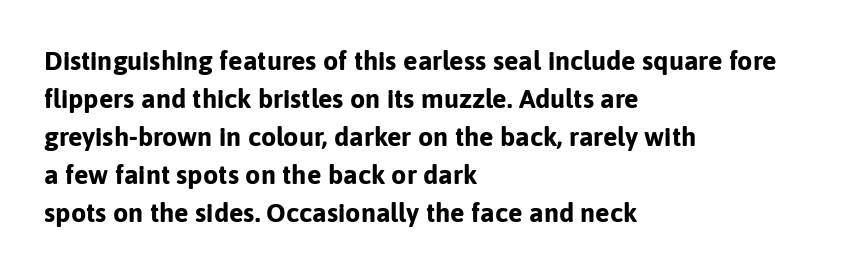
{"italic": "no", "bold": "yes", "underline": "no", "align": "left", "line_spacing": "normal", "line_spacing_ratio": 1.41, "letter_spacing": "normal", "letter_spacing_em": 0.0, "glyph_px": 27}
